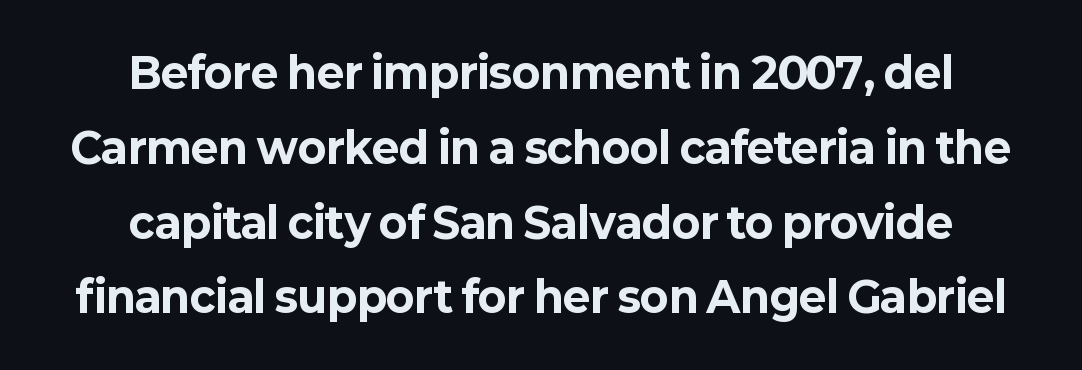
Q: Is the text bold? A: Yes.
Q: Is the text italic (slanted)? A: No, it is upright.
Q: Is the typeface a serif or a sans-serif typeface? A: Sans-serif.
Q: Is the text underlined? A: No.
Q: How is the paragraph aligned? A: Centered.
Q: Is the spacing between letters normal or unusually wide? A: Normal.
Q: Width (condensed, normal, or wide)? A: Normal.
Q: Stroke contrast? A: Low.
Q: x-height? A: Medium.
Q: Monospaced? A: No.
